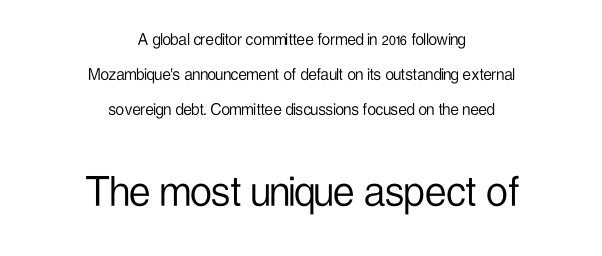
{"serif": "no", "italic": "no", "bold": "no", "weight": "light", "width": "condensed", "stroke_contrast": "low", "x_height": "medium", "monospaced": "no", "underline": "no", "align": "center", "line_spacing_ratio": 1.83, "letter_spacing": "normal", "letter_spacing_em": 0.0, "larger_block": "second", "size_ratio": 2.53, "glyph_px": 48}
